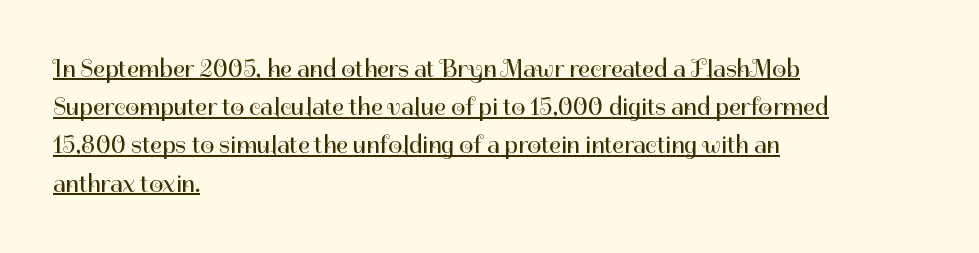
A typesetter would mark this as roman, not italic. Words appear dense and cohesive because spacing is normal. The block of text has a typical density, with ordinary space between rows. Somebody hit Ctrl+U on this one — the words are underlined. Stem width sits at or under what a default text font uses.
